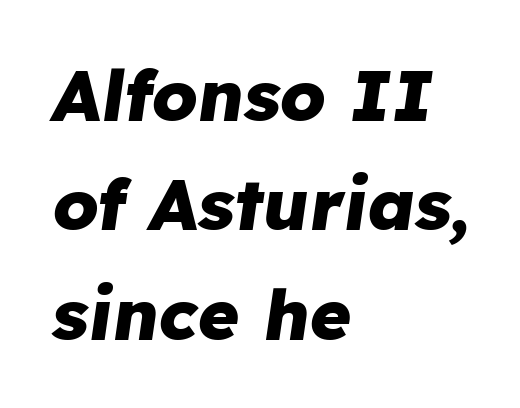
The image shows 71 px heavy type, italic (leaning right); set left-aligned, normal line spacing (1.54x), normal letter spacing, not underlined; low stroke contrast and a medium x-height.
